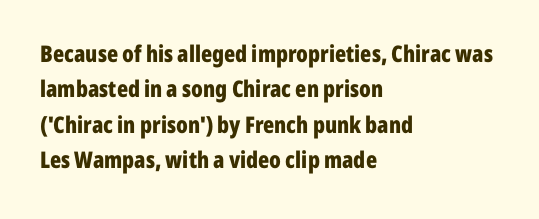
Q: Is the text bold? A: Yes.
Q: Is the text italic (slanted)? A: No, it is upright.
Q: Is the text underlined? A: No.
Q: How is the paragraph aligned? A: Left-aligned.
Q: Is the spacing between letters normal or unusually wide? A: Normal.
Q: Is the spacing between lines tight, normal or loose? A: Normal.
